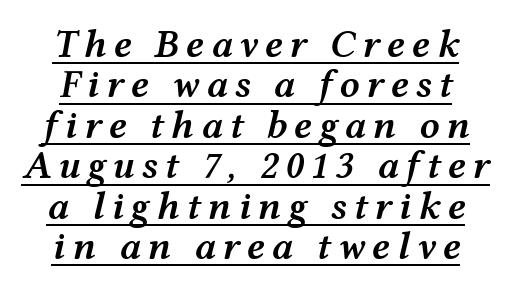
{"italic": "yes", "lean": "right", "slant_degrees": 12, "bold": "semi", "weight": "semibold", "width": "wide", "stroke_contrast": "medium", "x_height": "medium", "monospaced": "no", "underline": "yes", "line_spacing": "tight", "line_spacing_ratio": 1.01, "glyph_px": 40}
